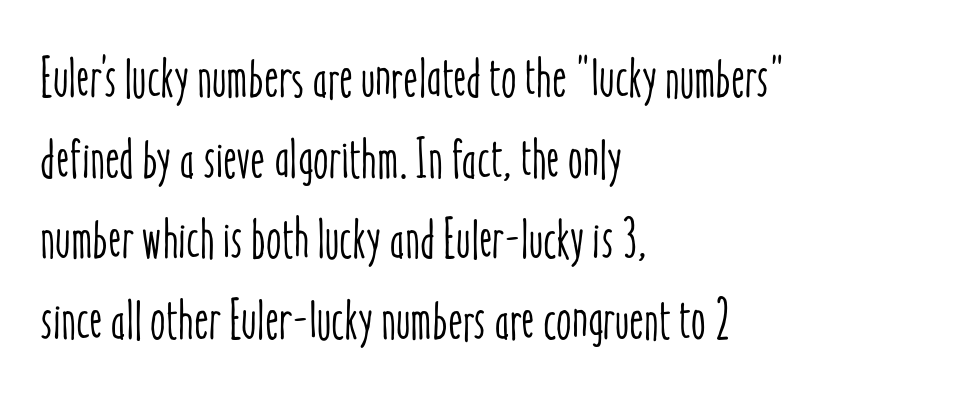
Q: Is the text italic (slanted)? A: No, it is upright.
Q: Is the text underlined? A: No.
Q: How is the paragraph aligned? A: Left-aligned.
Q: Is the spacing between letters normal or unusually wide? A: Normal.
Q: Is the spacing between lines tight, normal or loose? A: Normal.
Q: Width (condensed, normal, or wide)? A: Condensed.
Q: Stroke contrast? A: Low.
Q: x-height? A: Medium.
Q: Monospaced? A: No.
